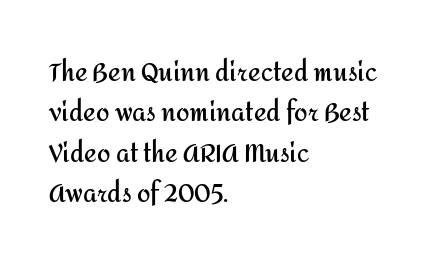
Students, observe: this is what conventionally led text looks like. If you drew a ruler down the left edge, every line would touch it. Thick stems and heavy bowls — unmistakably bold. The face used here is rendered with its standard letterfit. Nobody drew a line under any word here. If you drew a line through each stem, it would be perfectly vertical.
